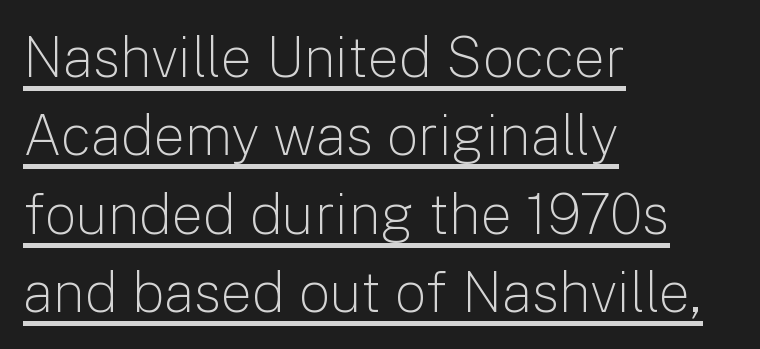
The image shows 56 px light sans-serif type, upright; set left-aligned, normal line spacing (1.4x), normal letter spacing, underlined; low stroke contrast and a medium x-height.
